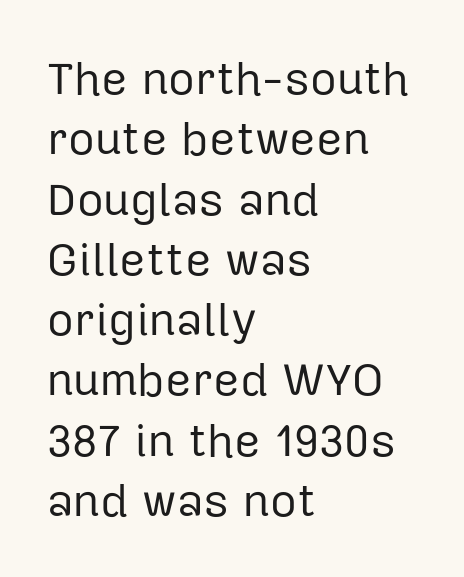
Q: Is the text bold? A: No.
Q: Is the text italic (slanted)? A: No, it is upright.
Q: Is the typeface a serif or a sans-serif typeface? A: Sans-serif.
Q: Is the text underlined? A: No.
Q: How is the paragraph aligned? A: Left-aligned.
Q: Is the spacing between letters normal or unusually wide? A: Normal.
Q: Is the spacing between lines tight, normal or loose? A: Normal.
Q: Width (condensed, normal, or wide)? A: Normal.
Q: Stroke contrast? A: Low.
Q: x-height? A: Medium.
Q: Monospaced? A: No.
